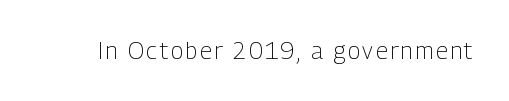
The image shows 23 px text type, upright; set not underlined.
